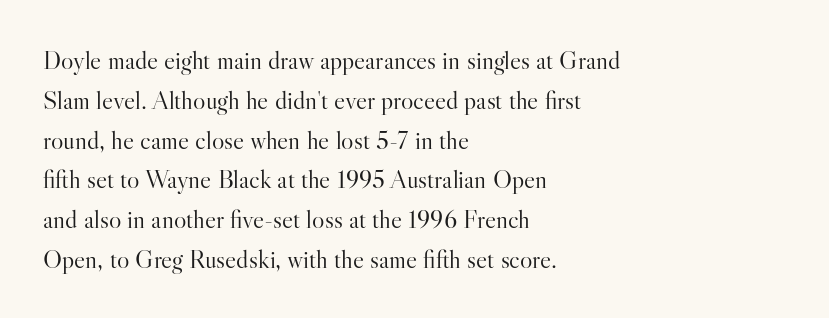
Nobody touched the tracking dial on this one. Line starts are locked; line ends wander. The block of text has a typical density, with ordinary space between rows. The glyphs are unaccompanied by any horizontal stroke below them. Notice how the stems are strictly vertical — no italics here. These glyphs show unthickened strokes, regular width or finer.
